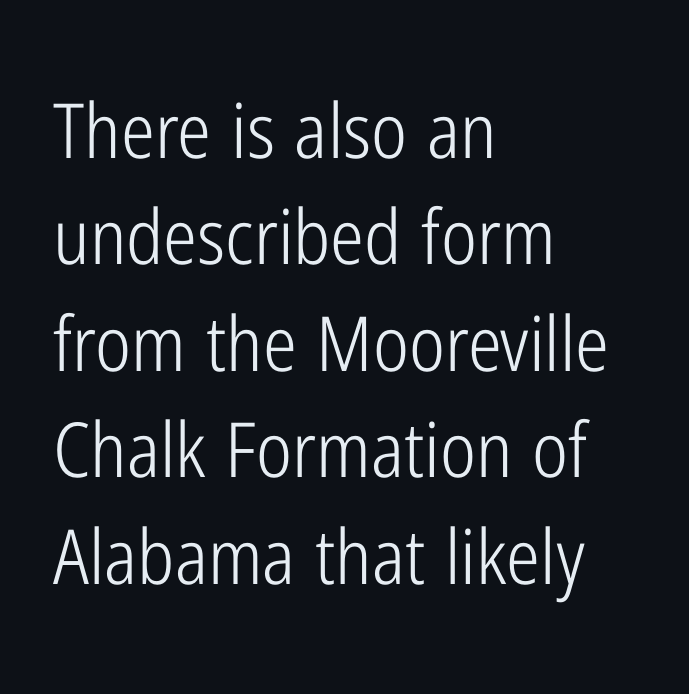
The image shows 76 px light, condensed sans-serif type, upright; set left-aligned, normal line spacing (1.4x), normal letter spacing, not underlined; low stroke contrast and a medium x-height.
